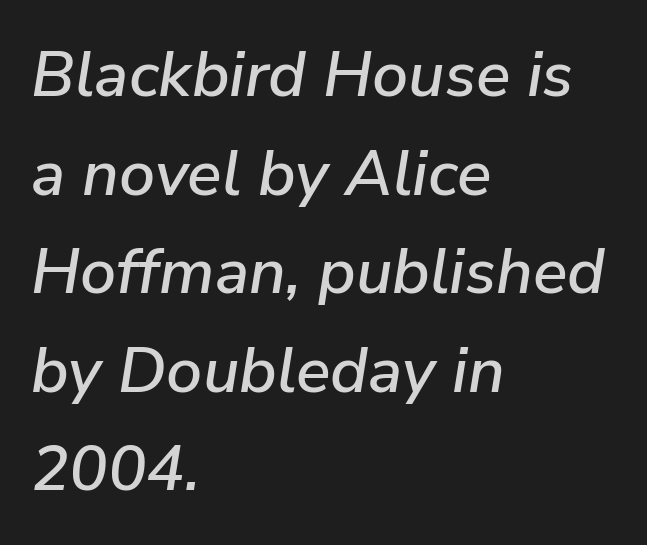
Q: Is the text italic (slanted)? A: Yes, it leans right by about 9 degrees.
Q: Is the text underlined? A: No.
Q: How is the paragraph aligned? A: Left-aligned.
Q: Is the spacing between letters normal or unusually wide? A: Normal.
Q: Is the spacing between lines tight, normal or loose? A: Normal.
Q: Width (condensed, normal, or wide)? A: Normal.
Q: Stroke contrast? A: Low.
Q: x-height? A: Medium.
Q: Monospaced? A: No.
